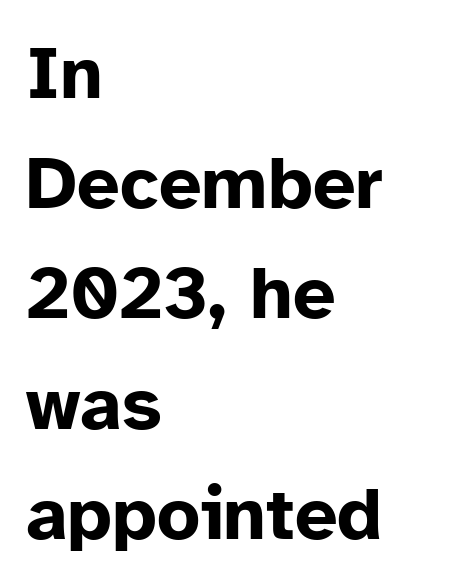
The lettering stays uniformly vertical, giving the passage a roman look. How are the letters spaced? Ordinarily, with no added tracking. Each row of text sits above clean, open space. If you measured baseline to baseline, you'd find a middling distance. Note the varied advance widths — an 'i' is clearly narrower than an 'm'.
